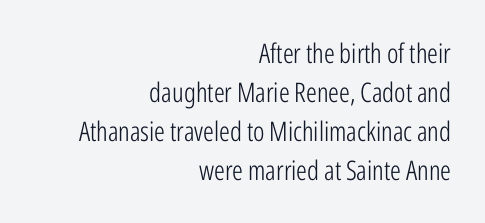
The image shows 27 px text type, upright; set right-aligned, normal line spacing (1.45x), normal letter spacing, not underlined.
